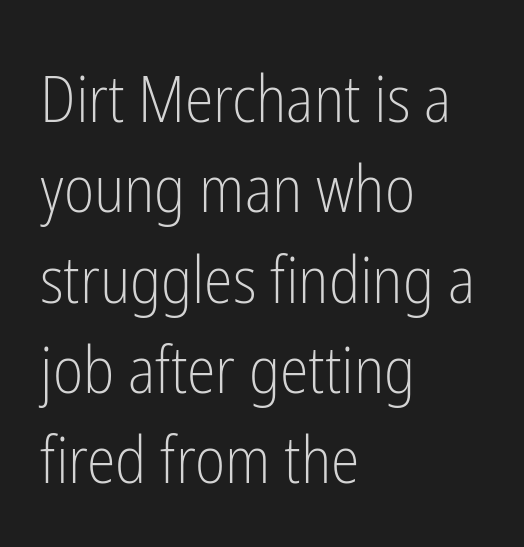
Q: Is the text bold? A: No.
Q: Is the text italic (slanted)? A: No, it is upright.
Q: Is the typeface a serif or a sans-serif typeface? A: Sans-serif.
Q: Is the text underlined? A: No.
Q: How is the paragraph aligned? A: Left-aligned.
Q: Is the spacing between letters normal or unusually wide? A: Normal.
Q: Is the spacing between lines tight, normal or loose? A: Normal.
Q: Width (condensed, normal, or wide)? A: Condensed.
Q: Stroke contrast? A: Low.
Q: x-height? A: Medium.
Q: Monospaced? A: No.
